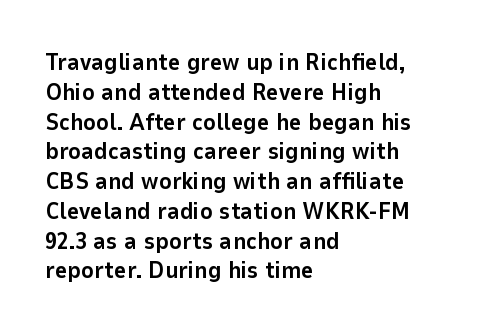
Every character sits straight up, as roman type does. This rendering uses left alignment, leaving the right contour irregular. Letters rest on an invisible, unmarked baseline. The passage shown has conventional tracking throughout. Pretty heavy lettering here — definitely bold.
